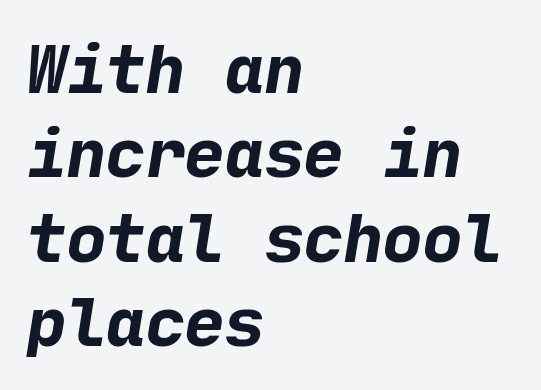
The image shows 66 px bold sans-serif type; set left-aligned, normal line spacing (1.28x), normal letter spacing, not underlined; low stroke contrast and a medium x-height.
